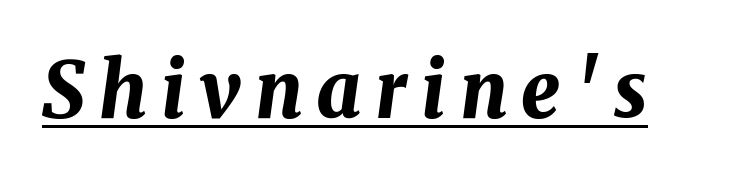
Q: Is the text bold? A: Yes.
Q: Is the text italic (slanted)? A: Yes, it leans right by about 8 degrees.
Q: Is the text underlined? A: Yes.
Q: Width (condensed, normal, or wide)? A: Normal.
Q: Stroke contrast? A: Medium.
Q: x-height? A: Medium.
Q: Monospaced? A: No.
